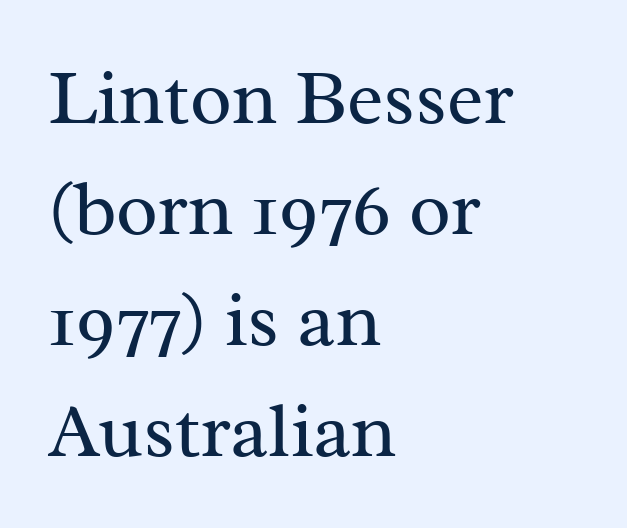
The image shows 77 px regular-weight serif type, upright; set left-aligned, normal line spacing (1.44x), normal letter spacing, not underlined; medium stroke contrast and a medium x-height.
